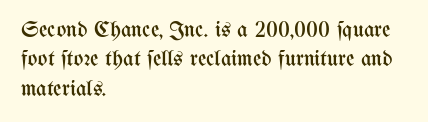
It's the straight-up-and-down kind of type. The face used here is rendered with its standard letterfit. The setting favours the left margin, as ordinary paragraphs usually do. This is not heavy type; no bold has been used. Interline gaps are of average width in this sample.
